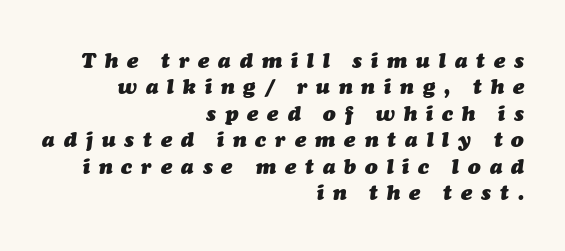
Loose tracking; the words dissolve into strings of separated letters. These lines carry a lot of weight — the face is fully bold. Has an underline been added? It has not. Does the leading feel generous? No, just average.
